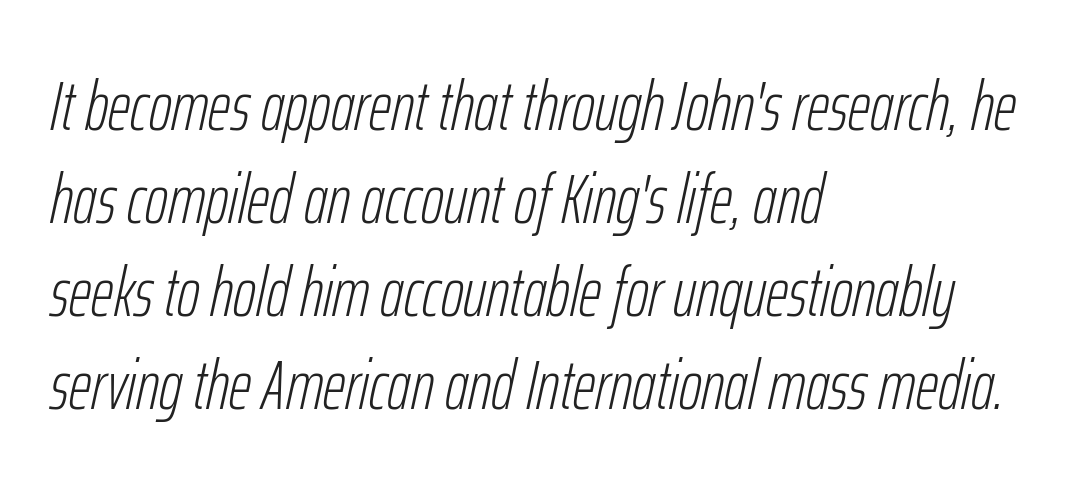
Q: Is the text bold? A: No.
Q: Is the text italic (slanted)? A: Yes, it leans right by about 12 degrees.
Q: Is the text underlined? A: No.
Q: How is the paragraph aligned? A: Left-aligned.
Q: Is the spacing between letters normal or unusually wide? A: Normal.
Q: Is the spacing between lines tight, normal or loose? A: Normal.
Q: Width (condensed, normal, or wide)? A: Condensed.
Q: Stroke contrast? A: Low.
Q: x-height? A: Medium.
Q: Monospaced? A: No.
